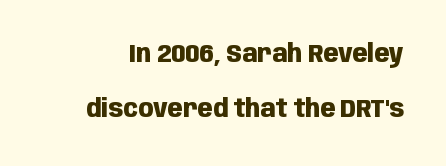
The image shows 25 px bold type, upright; set loose line spacing (2.22x), normal letter spacing, not underlined.
